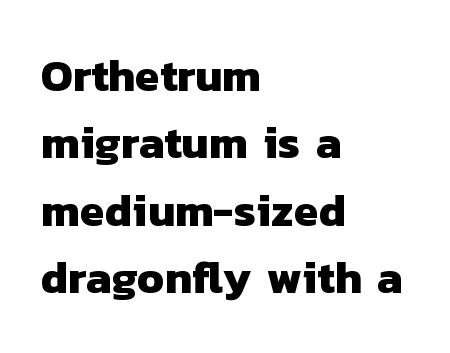
Q: Is the text bold? A: Yes.
Q: Is the typeface a serif or a sans-serif typeface? A: Sans-serif.
Q: Is the text underlined? A: No.
Q: How is the paragraph aligned? A: Left-aligned.
Q: Is the spacing between letters normal or unusually wide? A: Normal.
Q: Is the spacing between lines tight, normal or loose? A: Normal.
Q: Width (condensed, normal, or wide)? A: Normal.
Q: Stroke contrast? A: Low.
Q: x-height? A: Medium.
Q: Monospaced? A: No.
